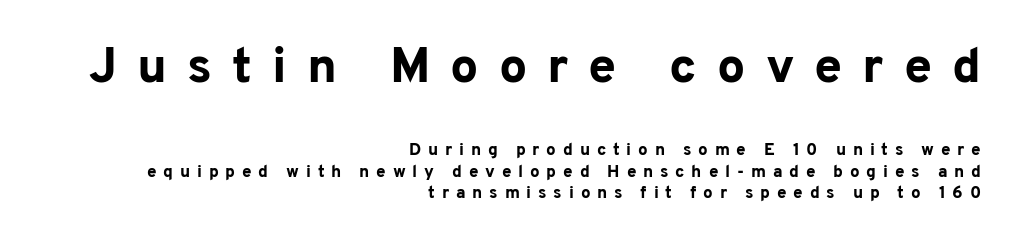
Q: Is the text bold? A: Yes.
Q: Is the text italic (slanted)? A: No, it is upright.
Q: Is the typeface a serif or a sans-serif typeface? A: Sans-serif.
Q: Is the text underlined? A: No.
Q: How is the paragraph aligned? A: Right-aligned.
Q: Is the spacing between letters normal or unusually wide? A: Unusually wide.
Q: Is the spacing between lines tight, normal or loose? A: Normal.
Q: Which block of text is set in a larger size, the first (top) or the second (bottom)? A: The first (top) one.
Q: Width (condensed, normal, or wide)? A: Normal.
Q: Stroke contrast? A: Low.
Q: x-height? A: Medium.
Q: Monospaced? A: No.
